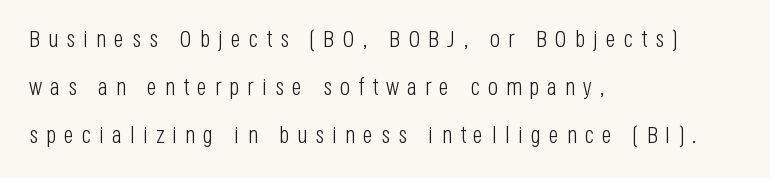
Q: Is the text bold? A: No.
Q: Is the text italic (slanted)? A: No, it is upright.
Q: Is the text underlined? A: No.
Q: How is the paragraph aligned? A: Left-aligned.
Q: Is the spacing between letters normal or unusually wide? A: Unusually wide.
Q: Is the spacing between lines tight, normal or loose? A: Loose.
